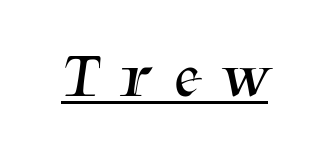
{"serif": "yes", "bold": "no", "weight": "regular", "width": "normal", "stroke_contrast": "medium", "x_height": "medium", "monospaced": "no", "underline": "yes", "letter_spacing": "wide", "letter_spacing_em": 0.38, "glyph_px": 61}
